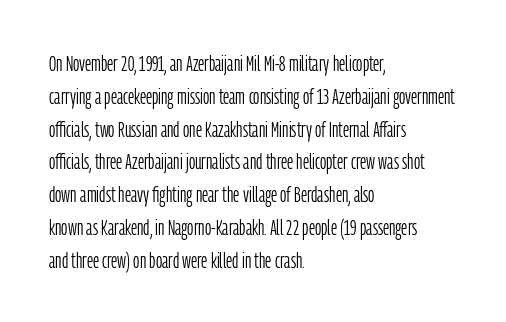
The image shows 22 px text type, upright; set left-aligned, normal line spacing (1.49x), normal letter spacing, not underlined.
